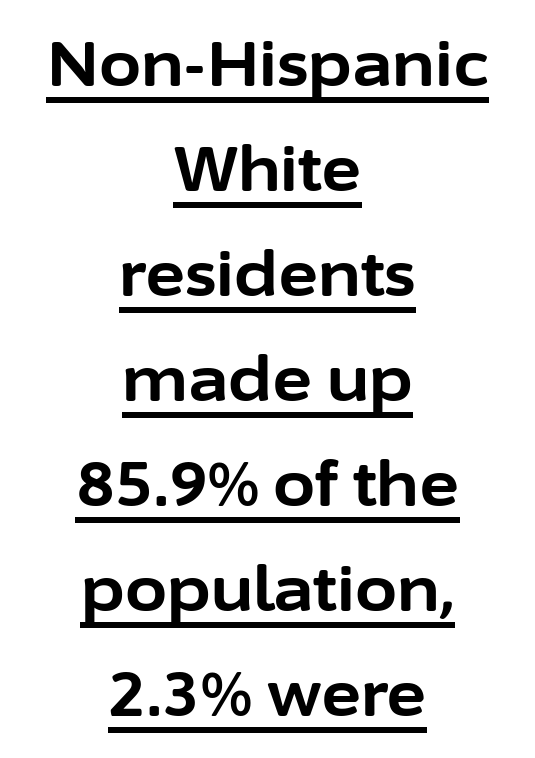
The image shows 61 px bold sans-serif type, upright; set centered, line spacing 1.72x, normal letter spacing, underlined; low stroke contrast and a medium x-height.
